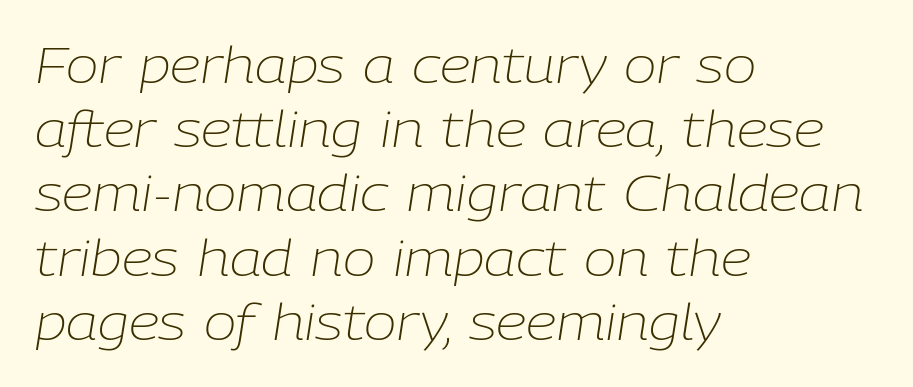
Q: Is the text bold? A: No.
Q: Is the text italic (slanted)? A: Yes, it leans right by about 9 degrees.
Q: Is the text underlined? A: No.
Q: How is the paragraph aligned? A: Left-aligned.
Q: Is the spacing between letters normal or unusually wide? A: Normal.
Q: Is the spacing between lines tight, normal or loose? A: Normal.
Q: Width (condensed, normal, or wide)? A: Normal.
Q: Stroke contrast? A: Low.
Q: x-height? A: Medium.
Q: Monospaced? A: No.
